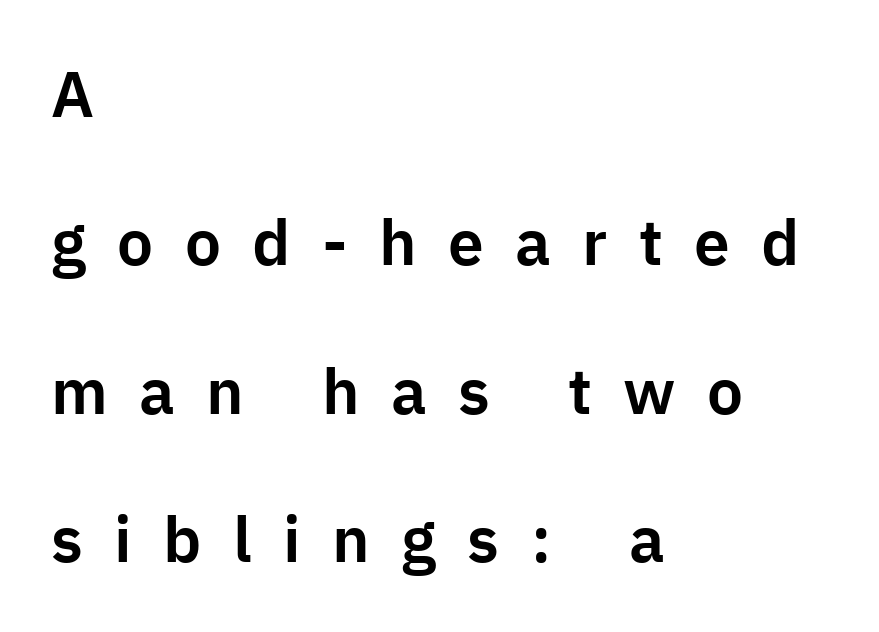
The image shows 64 px sans-serif type, upright; set left-aligned, loose line spacing (2.32x), unusually wide letter spacing (+0.49 em), not underlined; low stroke contrast and a medium x-height.
